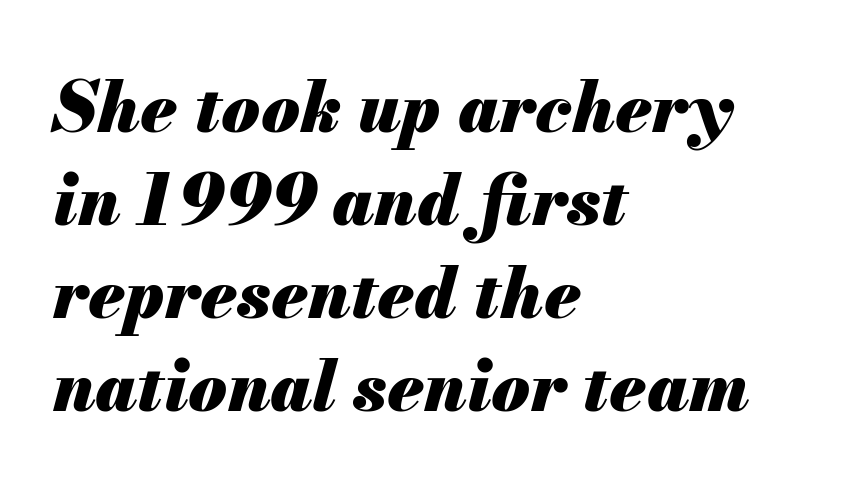
The image shows 70 px heavy type, italic (leaning right); set left-aligned, normal line spacing (1.33x), normal letter spacing, not underlined; medium stroke contrast and a small x-height.
